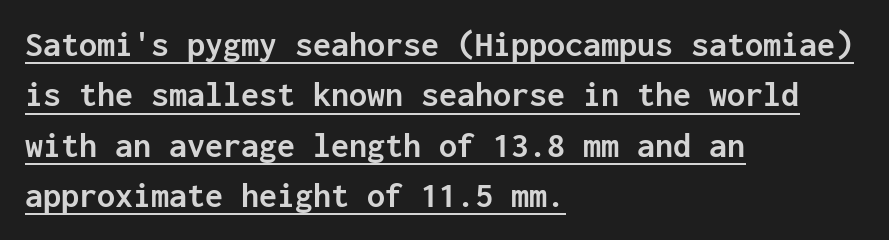
This is the regular roman posture of the typeface. Observe the absence of serifs on each vertical stroke in this sample. Short and long lines alike share a common starting point at left. Leading: standard. How heavy is the stroke? Heavy — this is a bold. Nothing unusual about the tracking: characters are spaced as the font intends.
